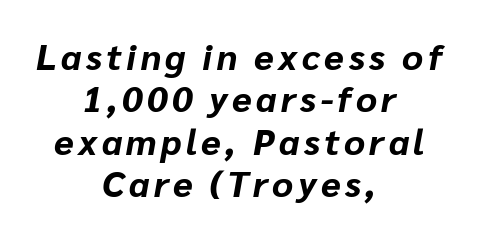
Q: Is the text bold? A: Yes.
Q: Is the text italic (slanted)? A: Yes, it leans right by about 10 degrees.
Q: Is the text underlined? A: No.
Q: How is the paragraph aligned? A: Centered.
Q: Width (condensed, normal, or wide)? A: Normal.
Q: Stroke contrast? A: Low.
Q: x-height? A: Medium.
Q: Monospaced? A: No.
